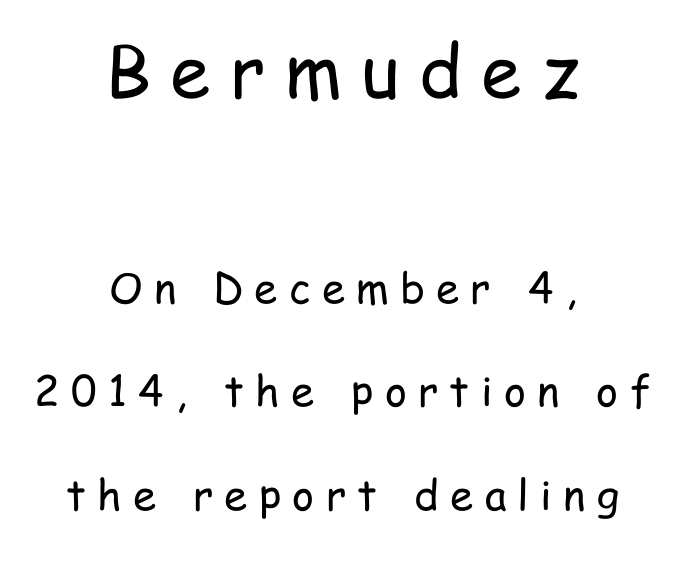
Q: Is the text bold? A: No.
Q: Is the text italic (slanted)? A: No, it is upright.
Q: Is the typeface a serif or a sans-serif typeface? A: Sans-serif.
Q: Is the text underlined? A: No.
Q: How is the paragraph aligned? A: Centered.
Q: Is the spacing between letters normal or unusually wide? A: Unusually wide.
Q: Is the spacing between lines tight, normal or loose? A: Loose.
Q: Which block of text is set in a larger size, the first (top) or the second (bottom)? A: The first (top) one.
Q: Width (condensed, normal, or wide)? A: Condensed.
Q: Stroke contrast? A: Low.
Q: x-height? A: Medium.
Q: Monospaced? A: No.
